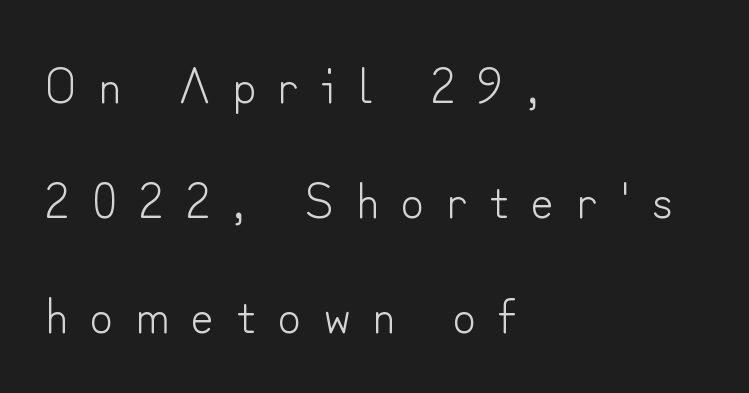
Q: Is the text bold? A: No.
Q: Is the text italic (slanted)? A: No, it is upright.
Q: Is the typeface a serif or a sans-serif typeface? A: Sans-serif.
Q: Is the text underlined? A: No.
Q: How is the paragraph aligned? A: Left-aligned.
Q: Is the spacing between letters normal or unusually wide? A: Unusually wide.
Q: Is the spacing between lines tight, normal or loose? A: Loose.
Q: Width (condensed, normal, or wide)? A: Normal.
Q: Stroke contrast? A: Low.
Q: x-height? A: Small.
Q: Monospaced? A: No.
